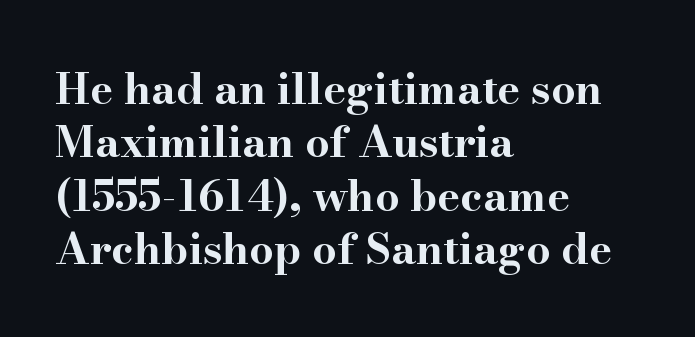
The image shows 43 px bold, wide serif type, upright; set left-aligned, line spacing 1.24x, normal letter spacing, not underlined; high stroke contrast and a small x-height.
